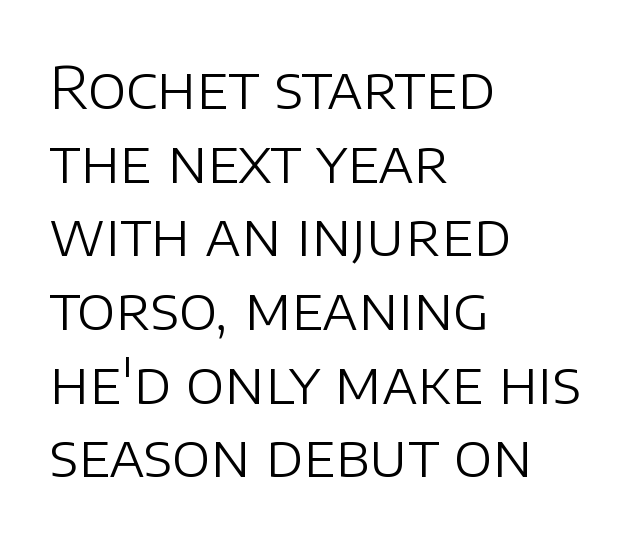
Q: Is the text bold? A: No.
Q: Is the text italic (slanted)? A: No, it is upright.
Q: Is the typeface a serif or a sans-serif typeface? A: Sans-serif.
Q: Is the text underlined? A: No.
Q: How is the paragraph aligned? A: Left-aligned.
Q: Is the spacing between letters normal or unusually wide? A: Normal.
Q: Is the spacing between lines tight, normal or loose? A: Normal.
Q: Width (condensed, normal, or wide)? A: Normal.
Q: Stroke contrast? A: Low.
Q: x-height? A: Large.
Q: Monospaced? A: No.
